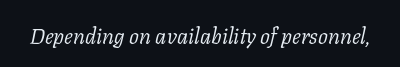
The image shows 22 px text type, italic (leaning right); set normal letter spacing, not underlined.
